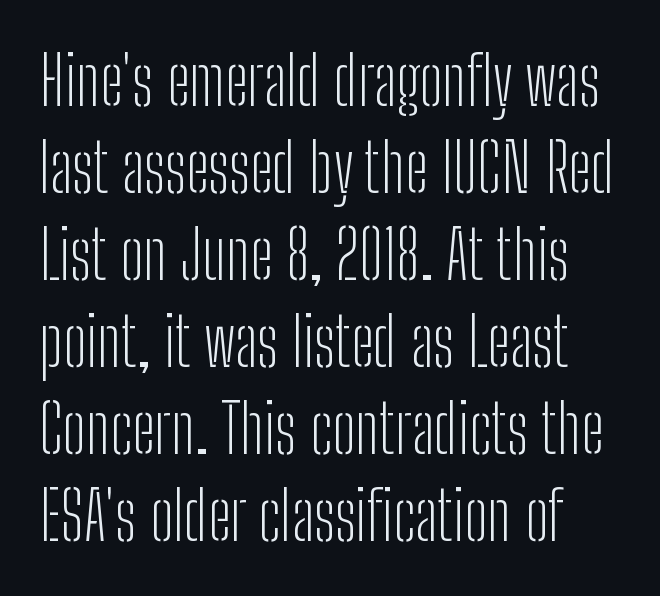
Each stroke keeps to a modest, everyday thickness or less. Character widths vary here, with narrow letters taking less room than wide ones. Look at the tracking — it's just the regular setting, nothing added. A clean baseline with only descenders dipping below it. When letters stand straight like this, we call the style roman or upright.
